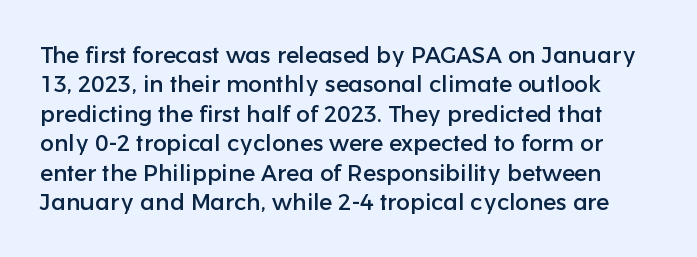
The image shows 23 px text type, upright; set normal line spacing (1.28x), normal letter spacing, not underlined.
